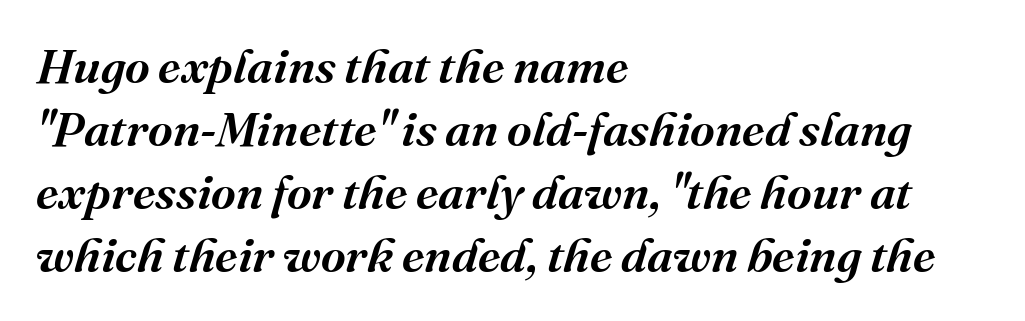
Slightly chunky letters — semibold, I'd say, not full bold. The rag falls on the right side of this text block. The passage shown is typeset with a serif family. Honestly, the letter spacing is just normal — you wouldn't notice it. Anything drawn beneath the words? Only blank space. It's the slanting kind of type.
